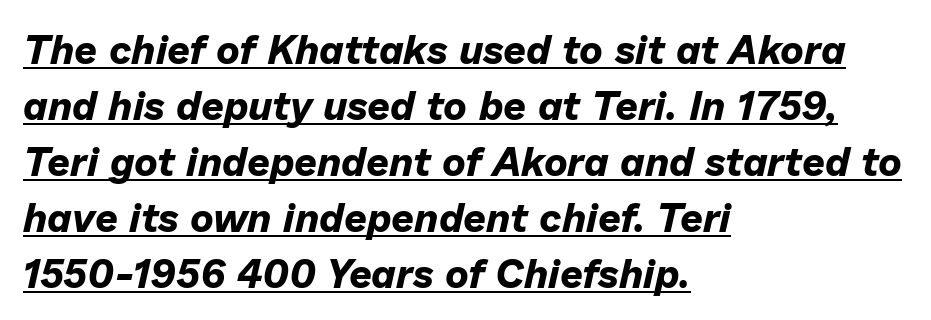
{"italic": "yes", "lean": "right", "slant_degrees": 13, "bold": "yes", "weight": "bold", "width": "normal", "stroke_contrast": "low", "x_height": "medium", "monospaced": "no", "underline": "yes", "align": "left", "line_spacing": "normal", "line_spacing_ratio": 1.4, "letter_spacing": "normal", "letter_spacing_em": 0.0, "glyph_px": 40}
